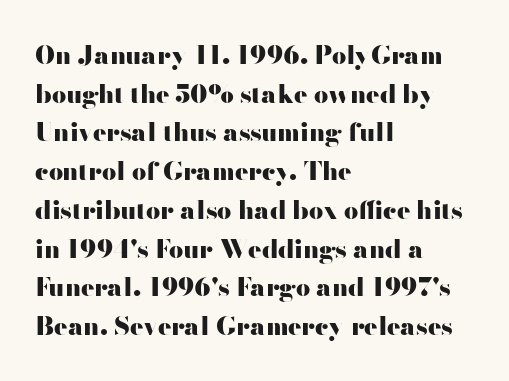
The image shows 25 px bold type, upright; set left-aligned, normal line spacing (1.55x), normal letter spacing, not underlined.
